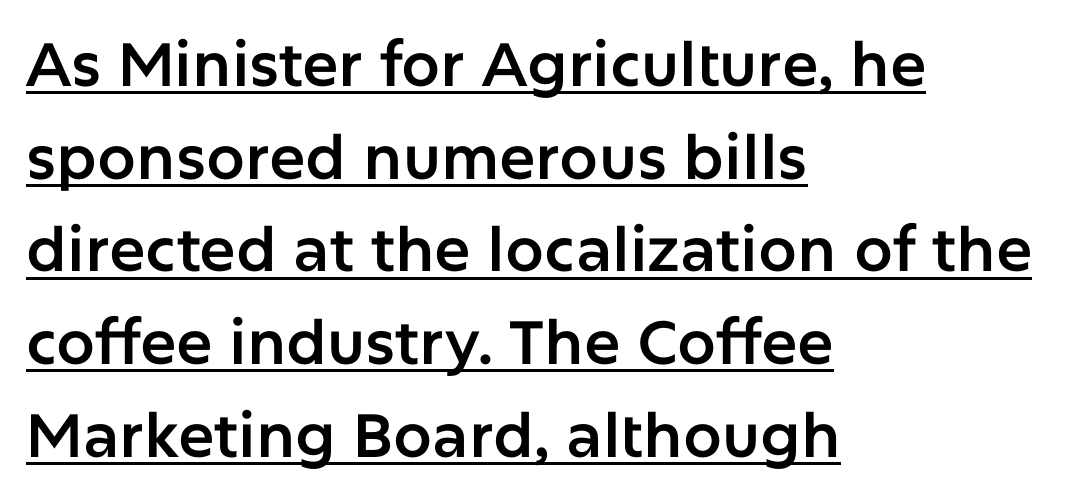
Leading: standard. Is this a sans? Yes — the strokes have no serifs. Varying glyph widths throughout — classic text-font behaviour. A continuous stroke trails under the words, as in a hyperlink. Notice how the stems are strictly vertical — no italics here. Notice how the passage keeps a crisp vertical edge on the left only.
